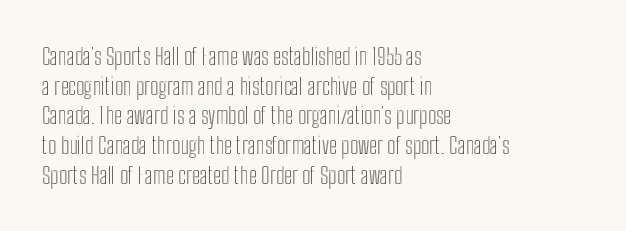
Q: Is the text italic (slanted)? A: No, it is upright.
Q: Is the text underlined? A: No.
Q: How is the paragraph aligned? A: Left-aligned.
Q: Is the spacing between letters normal or unusually wide? A: Normal.
Q: Is the spacing between lines tight, normal or loose? A: Normal.
